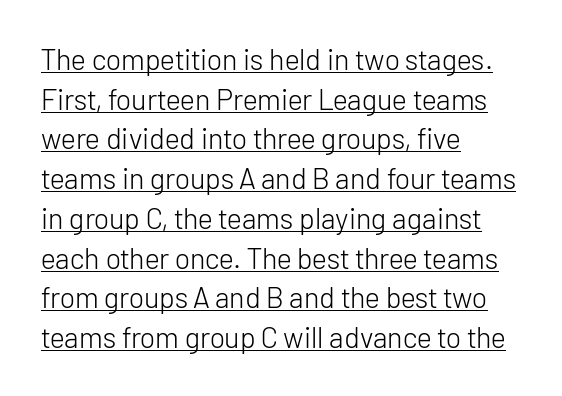
The axis of the letterforms is exactly vertical. Character widths vary here, with narrow letters taking less room than wide ones. These lines stack with their left ends in a neat column. The designer left line spacing at the default.
